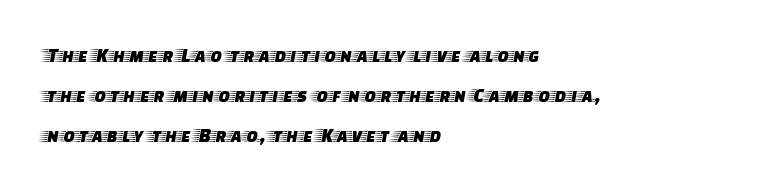
Q: Is the text italic (slanted)? A: Yes.
Q: Is the text underlined? A: No.
Q: How is the paragraph aligned? A: Left-aligned.
Q: Is the spacing between letters normal or unusually wide? A: Normal.
Q: Is the spacing between lines tight, normal or loose? A: Loose.
